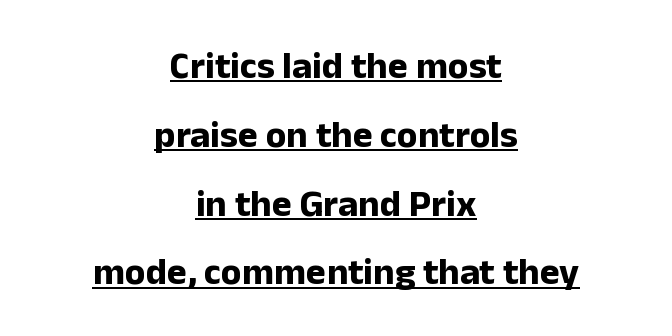
{"serif": "no", "italic": "no", "bold": "yes", "weight": "bold", "width": "normal", "stroke_contrast": "low", "x_height": "medium", "monospaced": "no", "underline": "yes", "align": "center", "line_spacing_ratio": 1.81, "letter_spacing": "normal", "letter_spacing_em": 0.0, "glyph_px": 38}
